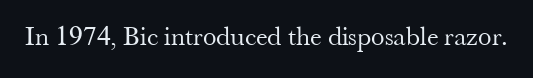
{"italic": "no", "bold": "no", "underline": "no", "letter_spacing": "normal", "letter_spacing_em": 0.0, "glyph_px": 27}
